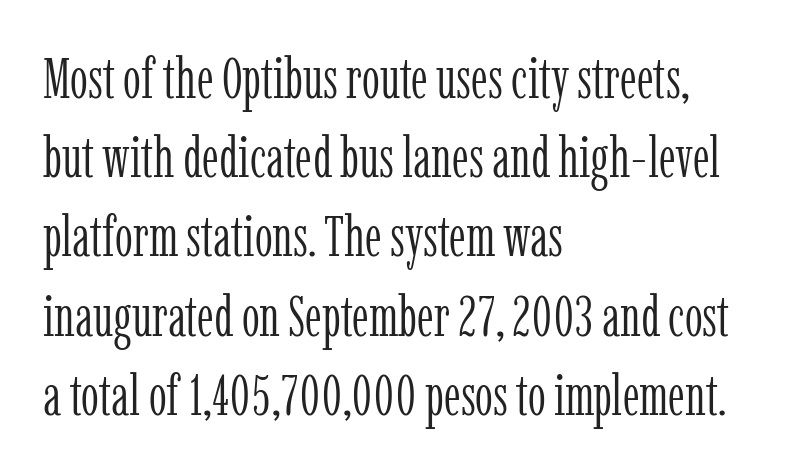
{"serif": "yes", "italic": "no", "bold": "no", "weight": "light", "width": "condensed", "stroke_contrast": "low", "x_height": "medium", "monospaced": "no", "underline": "no", "align": "left", "line_spacing": "normal", "line_spacing_ratio": 1.39, "letter_spacing": "normal", "letter_spacing_em": 0.0, "glyph_px": 57}
